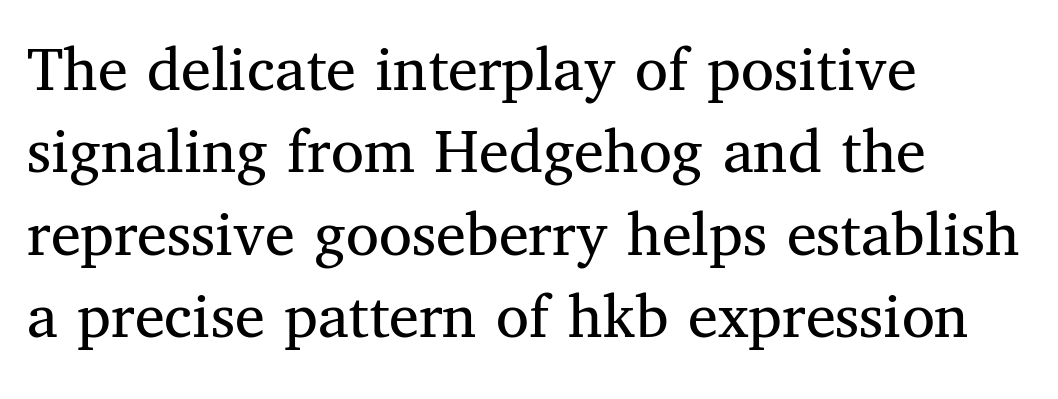
{"serif": "yes", "italic": "no", "bold": "no", "weight": "regular", "width": "normal", "stroke_contrast": "medium", "x_height": "medium", "monospaced": "no", "underline": "no", "align": "left", "line_spacing_ratio": 1.23, "letter_spacing": "normal", "letter_spacing_em": 0.0, "glyph_px": 67}
